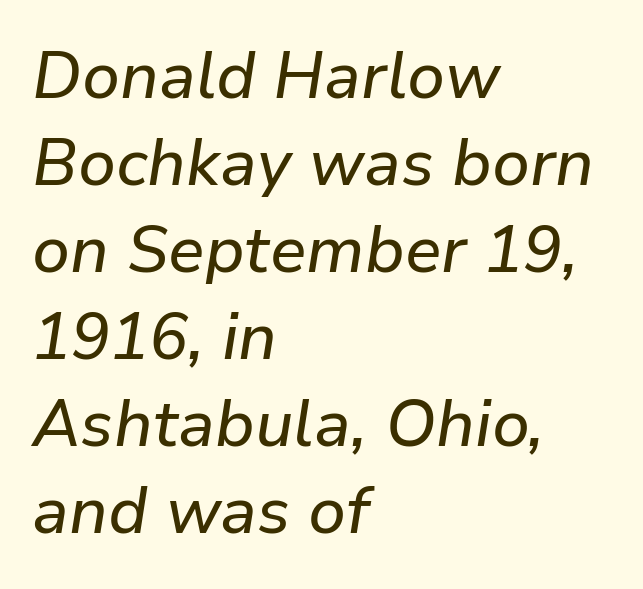
The image shows 65 px text type, italic (leaning right); set left-aligned, normal line spacing (1.34x), normal letter spacing, not underlined; low stroke contrast and a medium x-height.
